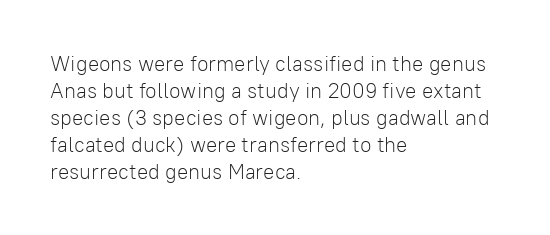
These lines keep a tight, regular rhythm from letter to letter. The rows are spaced the way most documents space them. Nothing heavy about these letters — not bold at all. A roman cut, with each character standing at attention. Check under the words: just untouched page. All the whitespace from short lines collects on the right.
